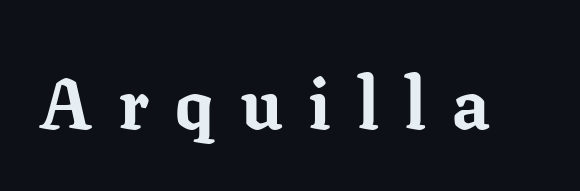
{"serif": "yes", "italic": "no", "bold": "yes", "weight": "bold", "width": "normal", "stroke_contrast": "low", "x_height": "medium", "monospaced": "no", "underline": "no", "letter_spacing": "wide", "letter_spacing_em": 0.37, "glyph_px": 72}
